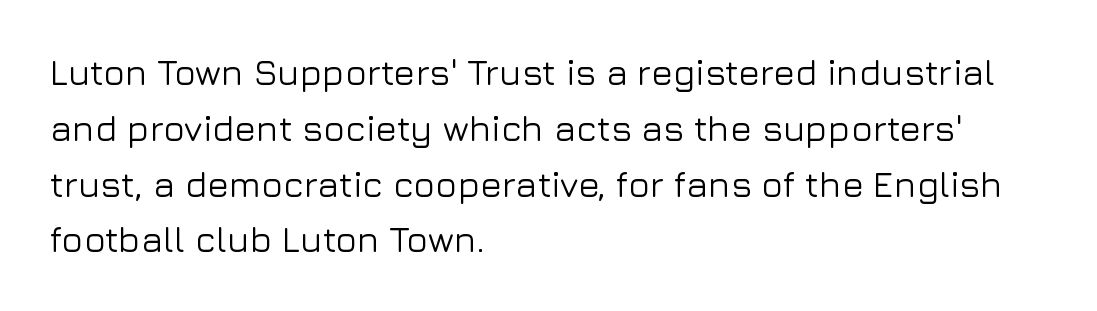
A typesetter would call this proportional, since set widths differ per character. Which margin do the lines hug? The left one — the right edge is uneven. Words appear dense and cohesive because spacing is normal. No feet cap the strokes, marking this as sans-serif type. This sample keeps an unexceptional amount of space between lines.
